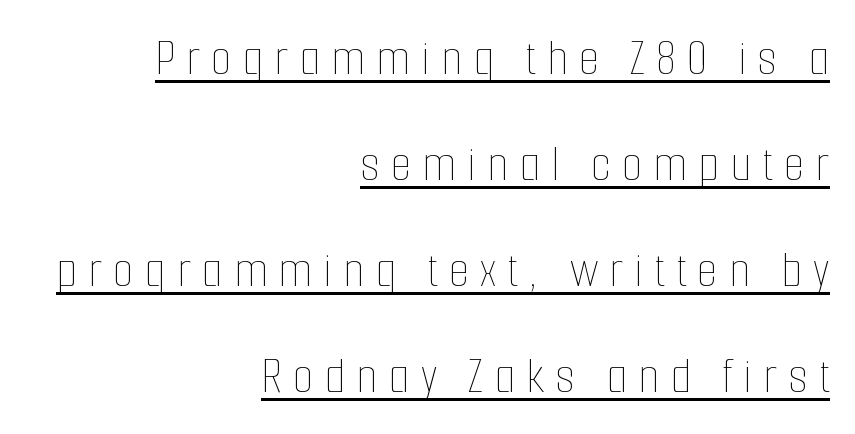
{"italic": "no", "bold": "no", "weight": "thin", "width": "condensed", "stroke_contrast": "low", "x_height": "medium", "monospaced": "no", "underline": "yes", "align": "right", "line_spacing": "loose", "line_spacing_ratio": 2.0, "letter_spacing": "wide", "letter_spacing_em": 0.21, "glyph_px": 53}
